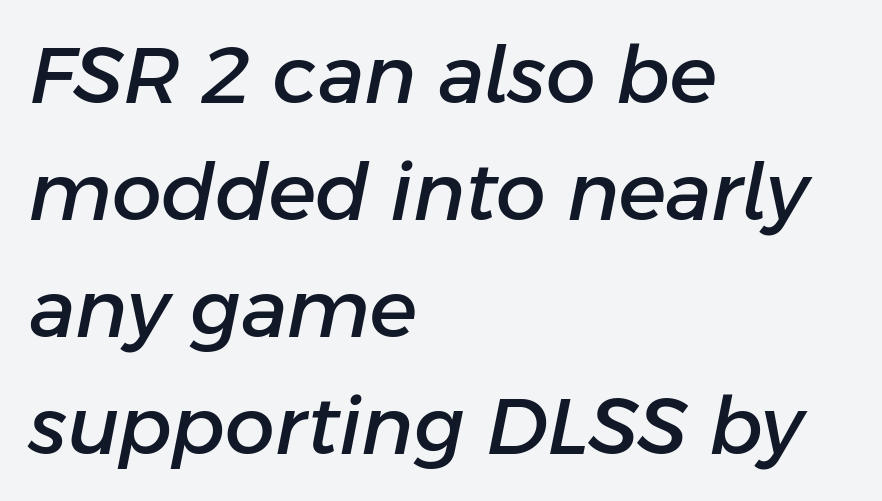
The image shows 79 px text type, italic (leaning right); set left-aligned, normal line spacing (1.48x), normal letter spacing, not underlined; low stroke contrast and a medium x-height.
